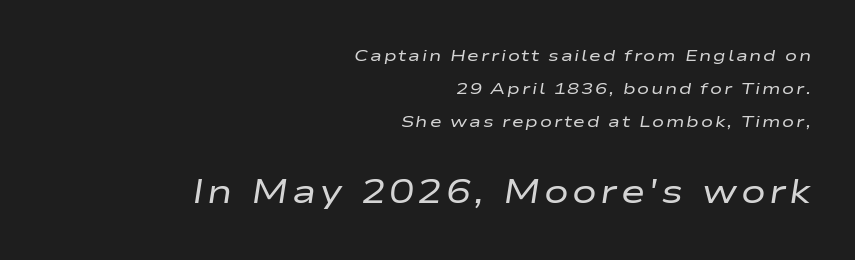
The lines are spread far apart with generous leading. Note: smaller setting up top, larger setting below. The typesetting does not lean heavy: it is not bold. The glyphs look as if they've been sheared to an angle.
